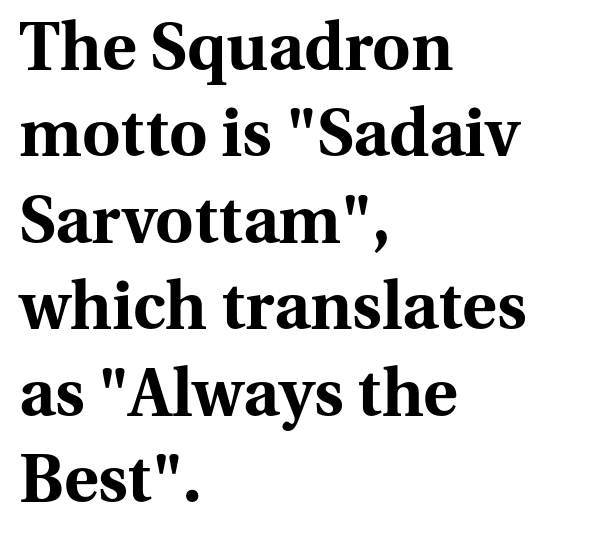
The image shows 66 px bold serif type, upright; set left-aligned, normal line spacing (1.31x), normal letter spacing, not underlined; medium stroke contrast and a medium x-height.
